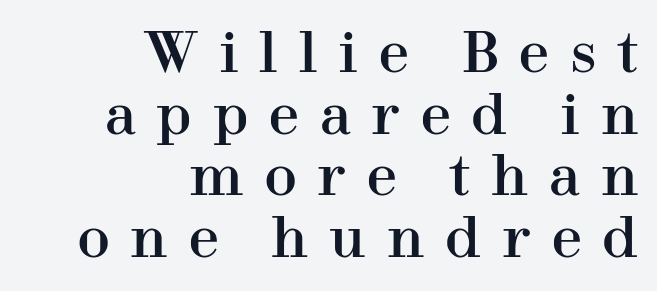
Q: Is the text italic (slanted)? A: No, it is upright.
Q: Is the typeface a serif or a sans-serif typeface? A: Serif.
Q: Is the text underlined? A: No.
Q: How is the paragraph aligned? A: Right-aligned.
Q: Is the spacing between letters normal or unusually wide? A: Unusually wide.
Q: Is the spacing between lines tight, normal or loose? A: Tight.
Q: Width (condensed, normal, or wide)? A: Normal.
Q: Stroke contrast? A: High.
Q: x-height? A: Medium.
Q: Monospaced? A: No.
